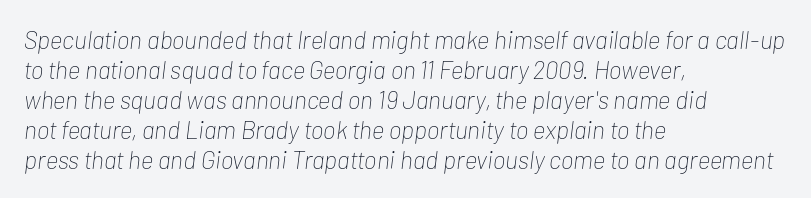
{"italic": "yes", "lean": "right", "slant_degrees": 7, "bold": "no", "underline": "no", "align": "left", "line_spacing_ratio": 1.2, "letter_spacing": "normal", "letter_spacing_em": 0.0, "glyph_px": 25}
